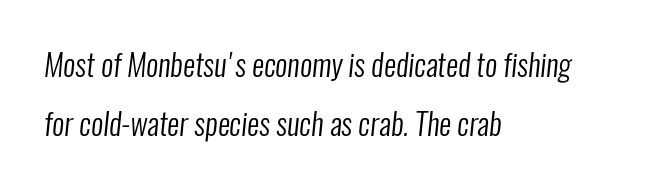
Spacing verdict: proportional, widths tailored to each character. No heavy texture on the line: the type isn't bold. The space between consecutive lines is lavish. The glyphs are unaccompanied by any horizontal stroke below them. This is sans-serif lettering, the kind often seen on screens and signage.
